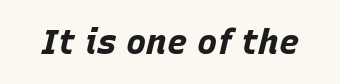
The image shows 34 px bold type, italic (leaning right); set normal letter spacing, not underlined; low stroke contrast and a large x-height.
